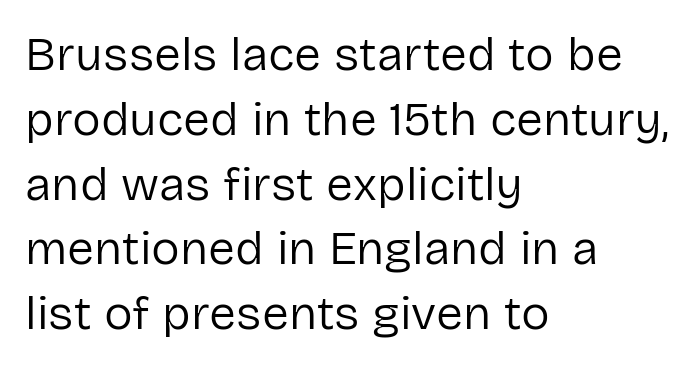
The axis of the letterforms is exactly vertical. Regarding serifs, this sample does without them. Quick note: underline off. One glance says typical: line gaps are just what's usual.
